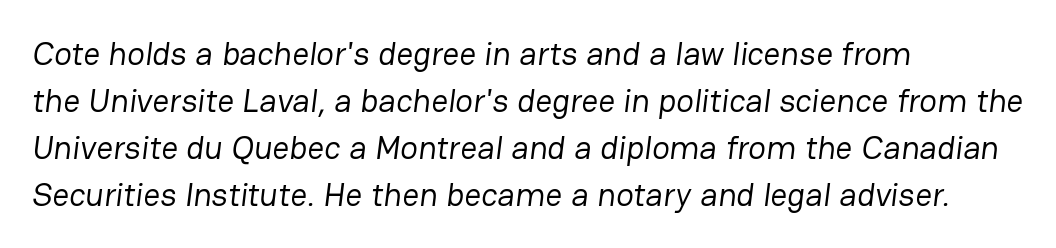
Notice how descenders clear the ascenders below comfortably — that's standard leading. The passage shown is typeset with a sans-serif family. The weight would be labelled regular, book, light, or lighter still. The letters advance in unequal steps, a hallmark of proportional type. A clean baseline with only descenders dipping below it.
